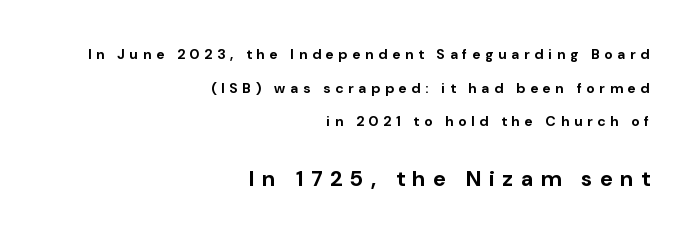
If you squint, the bottom block still reads clearly — it's the larger of the two. A clean baseline with only descenders dipping below it. Each new line begins a long way beneath the previous one. As a designer I'd log this as weight 700, bold.
